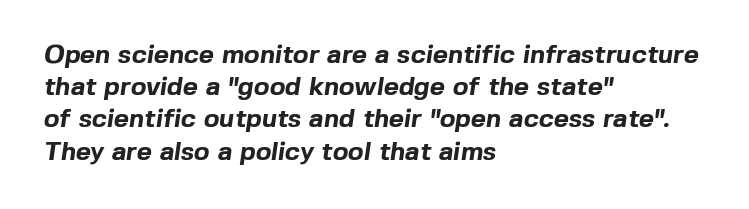
Short and long lines alike share a common starting point at left. Is the type bold? Yes — the strokes are clearly thick and heavy. The type is set solid horizontally, with unmodified tracking. Check the space under the baseline: it is left empty.
